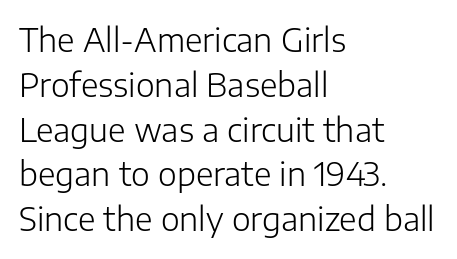
These lines are rendered in a variable-pitch font. Spacing between characters is what you'd get straight out of the box. The weight would be labelled regular, book, light, or lighter still. The specimen reads as upright at a glance. Bare-footed words on every line.
